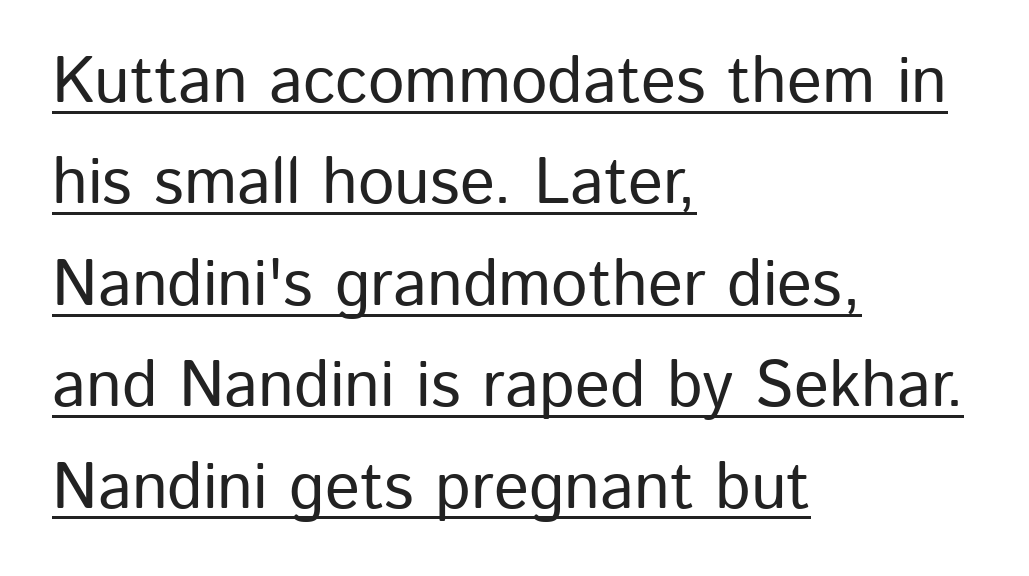
{"serif": "no", "italic": "no", "width": "normal", "stroke_contrast": "low", "x_height": "medium", "monospaced": "no", "underline": "yes", "align": "left", "line_spacing": "normal", "line_spacing_ratio": 1.56, "letter_spacing": "normal", "letter_spacing_em": 0.0, "glyph_px": 65}
